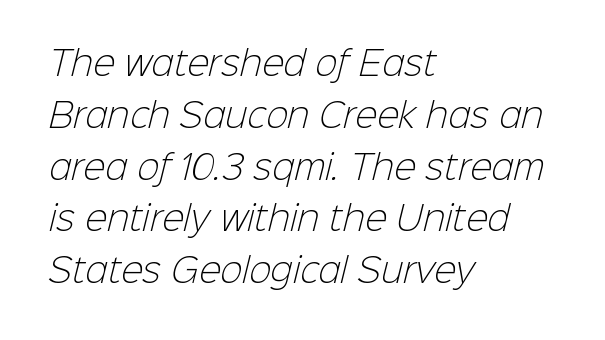
Q: Is the text bold? A: No.
Q: Is the typeface a serif or a sans-serif typeface? A: Sans-serif.
Q: Is the text underlined? A: No.
Q: How is the paragraph aligned? A: Left-aligned.
Q: Is the spacing between letters normal or unusually wide? A: Normal.
Q: Is the spacing between lines tight, normal or loose? A: Normal.
Q: Width (condensed, normal, or wide)? A: Normal.
Q: Stroke contrast? A: Low.
Q: x-height? A: Medium.
Q: Monospaced? A: No.
